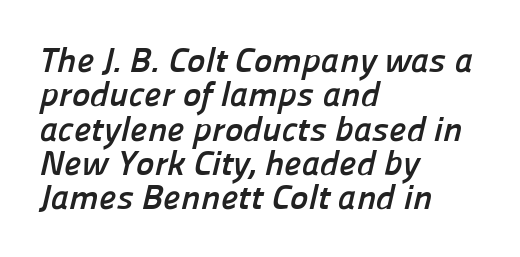
{"serif": "no", "bold": "yes", "weight": "semibold", "width": "normal", "stroke_contrast": "low", "x_height": "medium", "monospaced": "no", "underline": "no", "align": "left", "line_spacing": "tight", "line_spacing_ratio": 0.98, "letter_spacing": "normal", "letter_spacing_em": 0.0, "glyph_px": 35}
